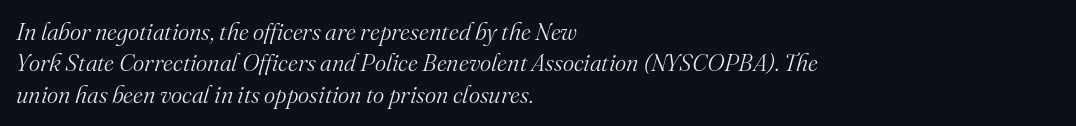
Q: Is the text bold? A: No.
Q: Is the text italic (slanted)? A: Yes, it leans right by about 16 degrees.
Q: Is the text underlined? A: No.
Q: How is the paragraph aligned? A: Left-aligned.
Q: Is the spacing between letters normal or unusually wide? A: Normal.
Q: Is the spacing between lines tight, normal or loose? A: Normal.
